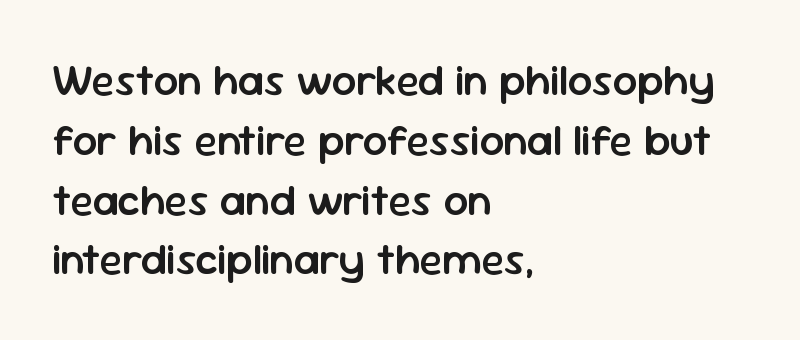
{"serif": "no", "italic": "no", "bold": "semi", "weight": "semibold", "width": "normal", "stroke_contrast": "low", "x_height": "medium", "monospaced": "no", "underline": "no", "align": "left", "line_spacing": "normal", "line_spacing_ratio": 1.39, "letter_spacing": "normal", "letter_spacing_em": 0.0, "glyph_px": 43}
